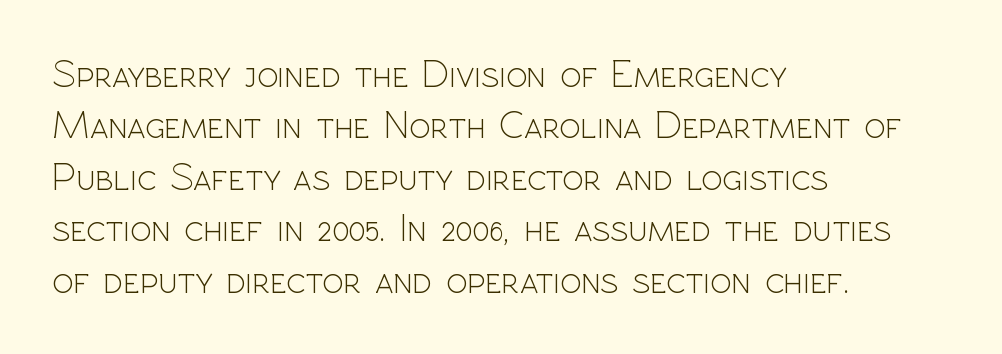
The vertical gap from one line to the next is medium. Stem width sits at or under what a default text font uses. Just letters on the line, the space beneath them empty. Here the designer chose a conventional face with non-uniform glyph widths.
